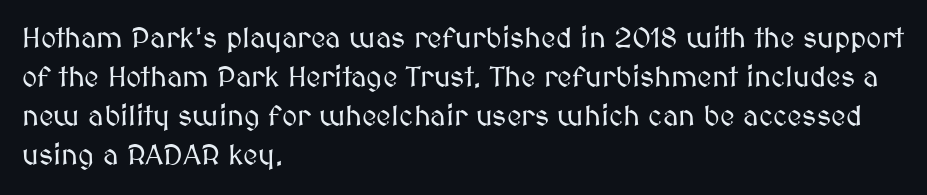
The image shows 29 px text type, upright; set left-aligned, normal line spacing (1.34x), normal letter spacing, not underlined; medium stroke contrast and a medium x-height.
